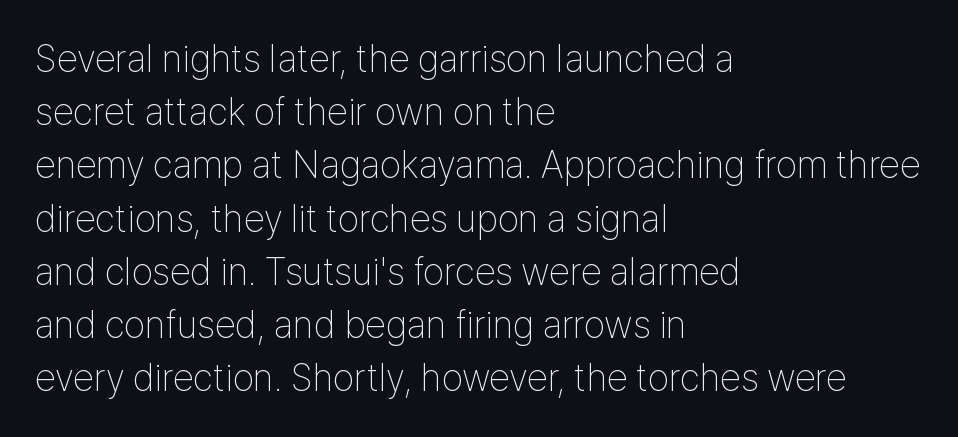
Q: Is the text bold? A: No.
Q: Is the text italic (slanted)? A: No, it is upright.
Q: Is the typeface a serif or a sans-serif typeface? A: Sans-serif.
Q: Is the text underlined? A: No.
Q: How is the paragraph aligned? A: Left-aligned.
Q: Is the spacing between letters normal or unusually wide? A: Normal.
Q: Is the spacing between lines tight, normal or loose? A: Normal.
Q: Width (condensed, normal, or wide)? A: Condensed.
Q: Stroke contrast? A: Low.
Q: x-height? A: Medium.
Q: Monospaced? A: No.
